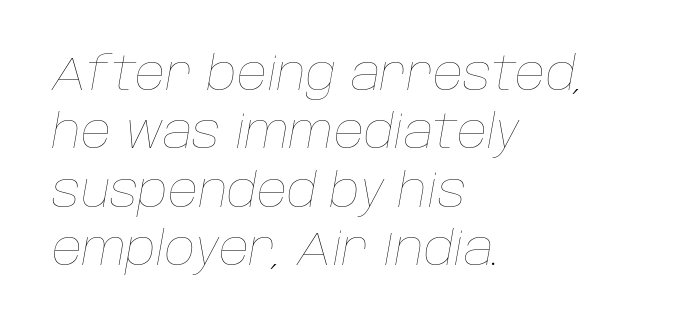
Q: Is the text bold? A: No.
Q: Is the text italic (slanted)? A: Yes, it leans right by about 10 degrees.
Q: Is the text underlined? A: No.
Q: How is the paragraph aligned? A: Left-aligned.
Q: Is the spacing between letters normal or unusually wide? A: Normal.
Q: Width (condensed, normal, or wide)? A: Normal.
Q: Stroke contrast? A: Low.
Q: x-height? A: Large.
Q: Monospaced? A: No.
